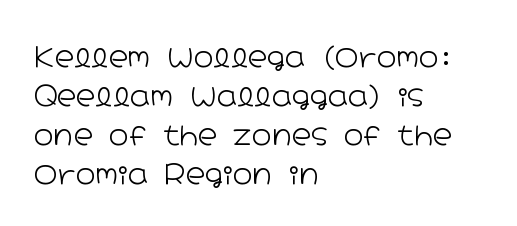
Q: Is the text bold? A: No.
Q: Is the text italic (slanted)? A: No, it is upright.
Q: Is the text underlined? A: No.
Q: How is the paragraph aligned? A: Left-aligned.
Q: Is the spacing between letters normal or unusually wide? A: Normal.
Q: Is the spacing between lines tight, normal or loose? A: Normal.
